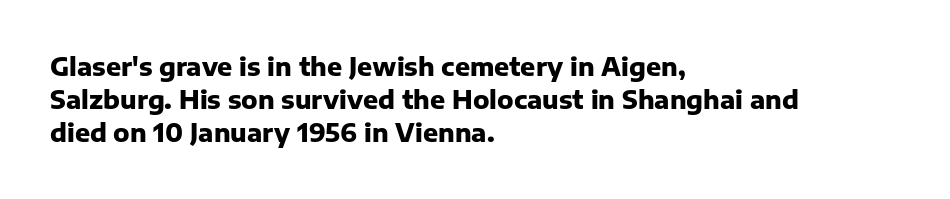
Q: Is the text bold? A: Yes.
Q: Is the text italic (slanted)? A: No, it is upright.
Q: Is the text underlined? A: No.
Q: How is the paragraph aligned? A: Left-aligned.
Q: Is the spacing between letters normal or unusually wide? A: Normal.
Q: Is the spacing between lines tight, normal or loose? A: Normal.
